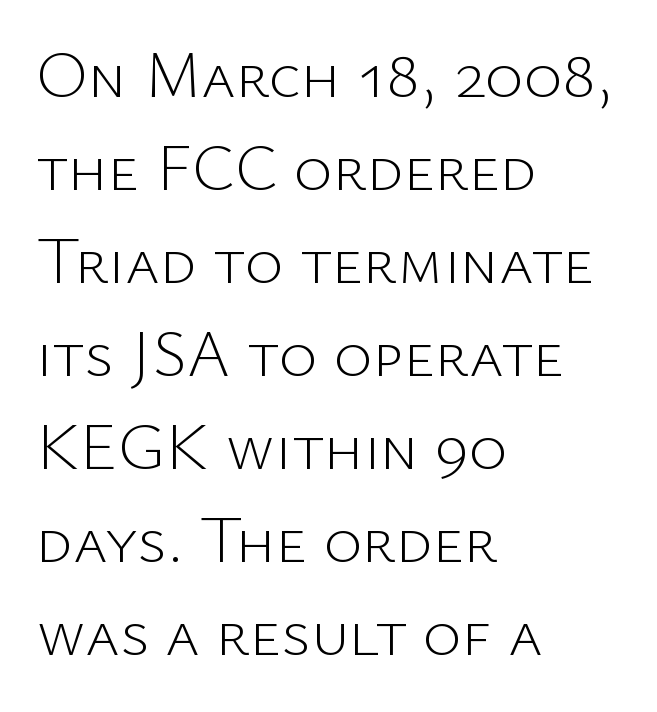
Q: Is the text bold? A: No.
Q: Is the text italic (slanted)? A: No, it is upright.
Q: Is the typeface a serif or a sans-serif typeface? A: Sans-serif.
Q: Is the text underlined? A: No.
Q: How is the paragraph aligned? A: Left-aligned.
Q: Is the spacing between letters normal or unusually wide? A: Normal.
Q: Is the spacing between lines tight, normal or loose? A: Normal.
Q: Width (condensed, normal, or wide)? A: Normal.
Q: Stroke contrast? A: Low.
Q: x-height? A: Medium.
Q: Monospaced? A: No.
